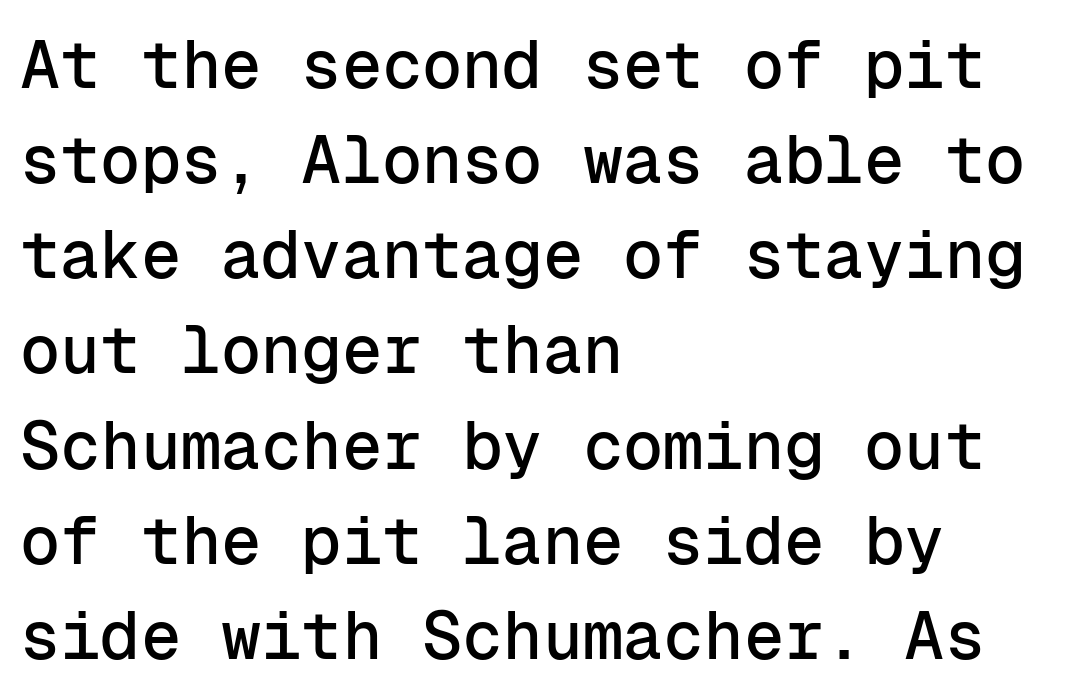
Q: Is the text italic (slanted)? A: No, it is upright.
Q: Is the typeface a serif or a sans-serif typeface? A: Sans-serif.
Q: Is the text underlined? A: No.
Q: How is the paragraph aligned? A: Left-aligned.
Q: Is the spacing between letters normal or unusually wide? A: Normal.
Q: Is the spacing between lines tight, normal or loose? A: Normal.
Q: Width (condensed, normal, or wide)? A: Normal.
Q: Stroke contrast? A: Low.
Q: x-height? A: Medium.
Q: Monospaced? A: Yes.
